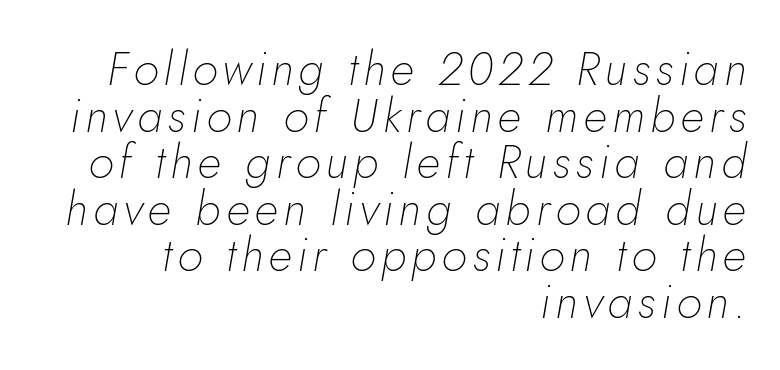
The image shows 47 px thin type, italic (leaning right); set right-aligned, tight line spacing (0.99x), not underlined; low stroke contrast and a small x-height.
